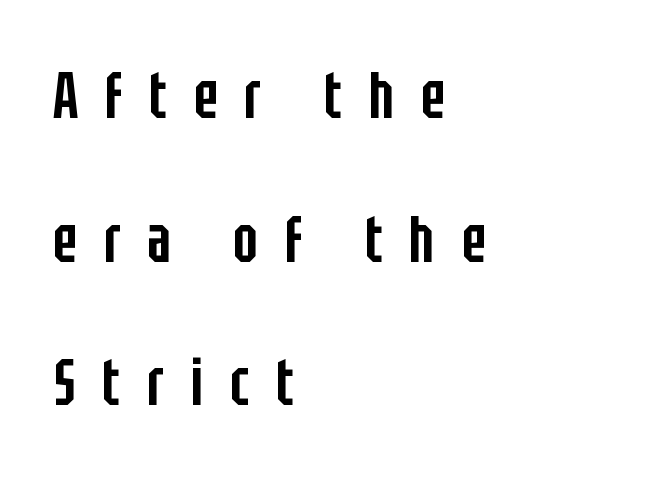
The image shows 65 px semibold, condensed sans-serif type, upright; set left-aligned, loose line spacing (2.21x), unusually wide letter spacing (+0.41 em), not underlined; low stroke contrast and a large x-height.
